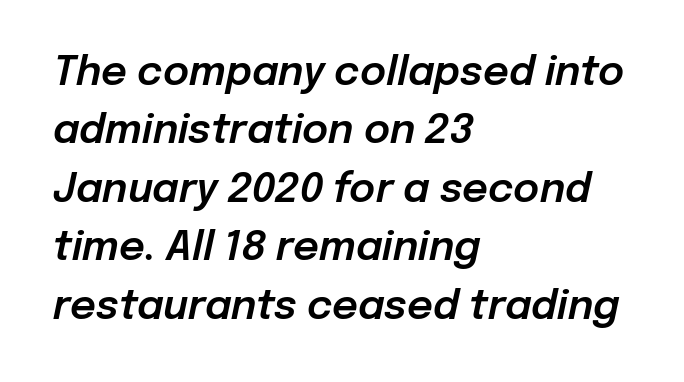
{"italic": "yes", "lean": "right", "slant_degrees": 12, "width": "normal", "stroke_contrast": "low", "x_height": "medium", "monospaced": "no", "underline": "no", "align": "left", "line_spacing": "normal", "line_spacing_ratio": 1.46, "letter_spacing": "normal", "letter_spacing_em": 0.0, "glyph_px": 40}
